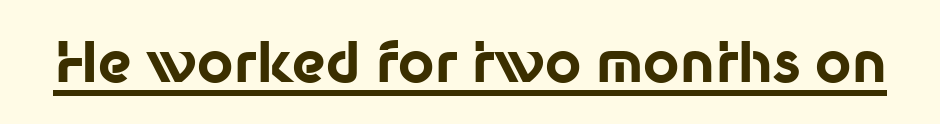
In terms of letterspacing, this is plain default setting. The letters are bold, with thick, heavy strokes. A typesetter would call this proportional, since set widths differ per character. The characters display no serif detailing; their extremities are plain. Vertical strokes here are truly vertical.
